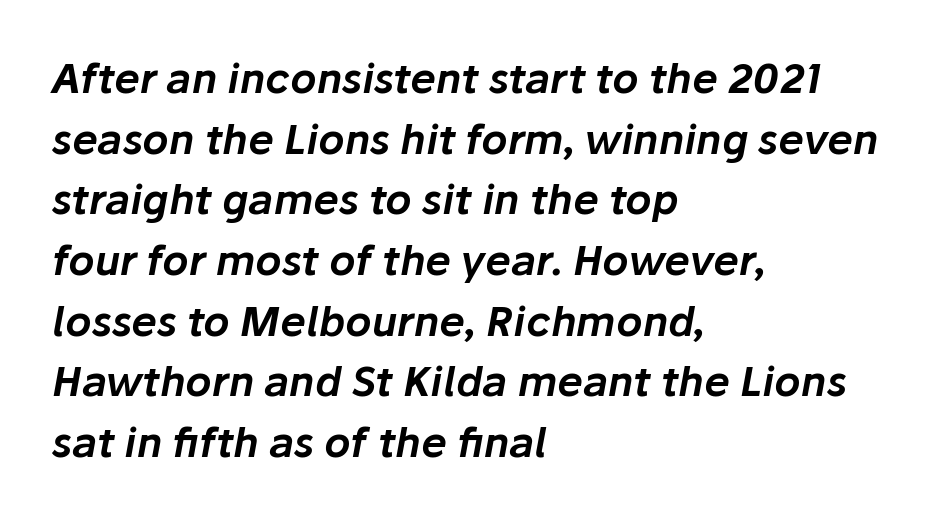
{"italic": "yes", "lean": "right", "slant_degrees": 10, "width": "normal", "stroke_contrast": "low", "x_height": "medium", "monospaced": "no", "underline": "no", "align": "left", "line_spacing": "normal", "line_spacing_ratio": 1.48, "letter_spacing": "normal", "letter_spacing_em": 0.0, "glyph_px": 41}
